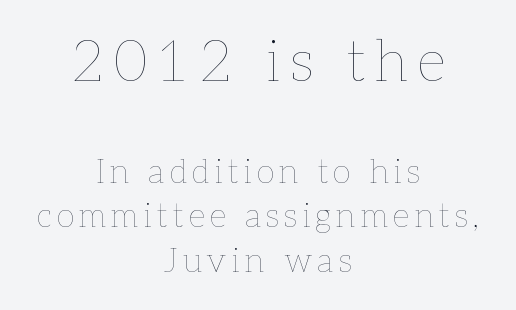
Q: Is the text bold? A: No.
Q: Is the text italic (slanted)? A: No, it is upright.
Q: Is the text underlined? A: No.
Q: How is the paragraph aligned? A: Centered.
Q: Is the spacing between lines tight, normal or loose? A: Normal.
Q: Which block of text is set in a larger size, the first (top) or the second (bottom)? A: The first (top) one.
Q: Width (condensed, normal, or wide)? A: Normal.
Q: Stroke contrast? A: Low.
Q: x-height? A: Medium.
Q: Monospaced? A: No.
